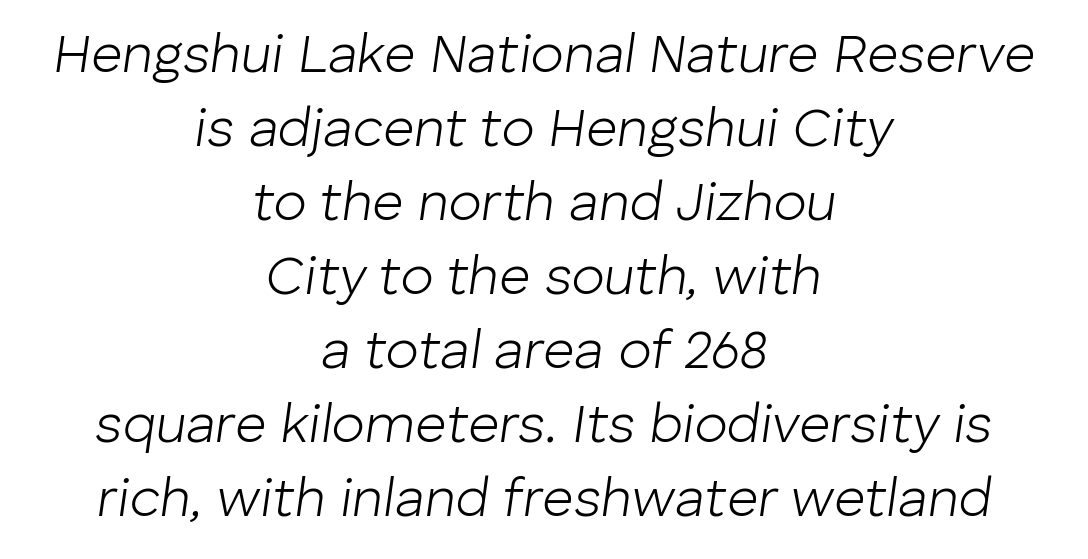
Honestly, the row spacing looks completely unremarkable. A light-to-regular cut is what we see here. Quick note: underline off. In terms of letterspacing, this is plain default setting.
